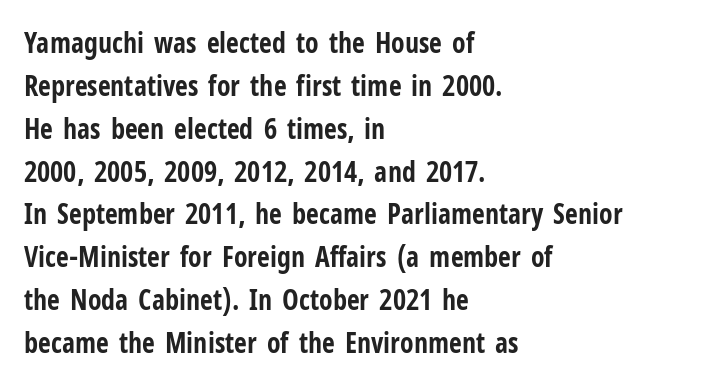
The lines are quadded left. Here the designer chose a conventional face with non-uniform glyph widths. The string is rendered with underlining switched off. The letters stand upright; this is a roman face. Observe the absence of serifs on each vertical stroke in this sample. The gaps between neighbouring characters are ordinary and unremarkable.
